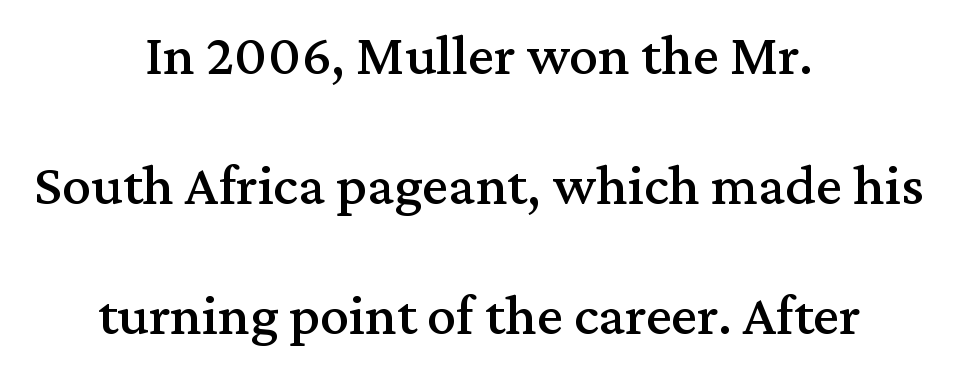
Q: Is the text italic (slanted)? A: No, it is upright.
Q: Is the typeface a serif or a sans-serif typeface? A: Serif.
Q: Is the text underlined? A: No.
Q: How is the paragraph aligned? A: Centered.
Q: Is the spacing between letters normal or unusually wide? A: Normal.
Q: Is the spacing between lines tight, normal or loose? A: Loose.
Q: Width (condensed, normal, or wide)? A: Normal.
Q: Stroke contrast? A: Medium.
Q: x-height? A: Medium.
Q: Monospaced? A: No.
